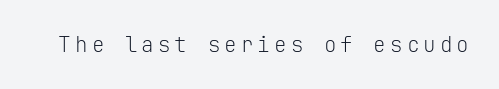
Nope, not italic — everything's standing straight. Weight: regular or lighter. This rendering features lettering with no underline.
